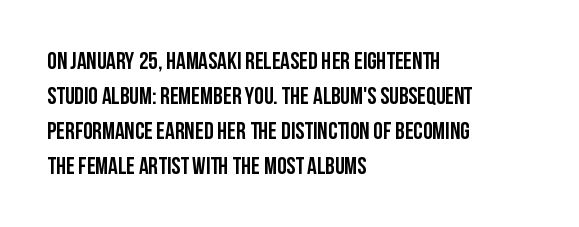
{"italic": "no", "bold": "yes", "underline": "no", "align": "left", "line_spacing": "normal", "line_spacing_ratio": 1.46, "letter_spacing": "normal", "letter_spacing_em": 0.0, "glyph_px": 24}
